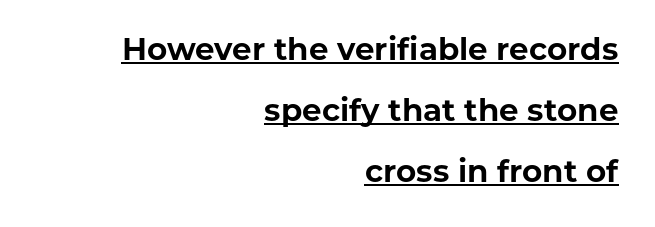
The image shows 31 px bold sans-serif type, upright; set right-aligned, loose line spacing (1.97x), normal letter spacing, underlined; low stroke contrast and a medium x-height.
